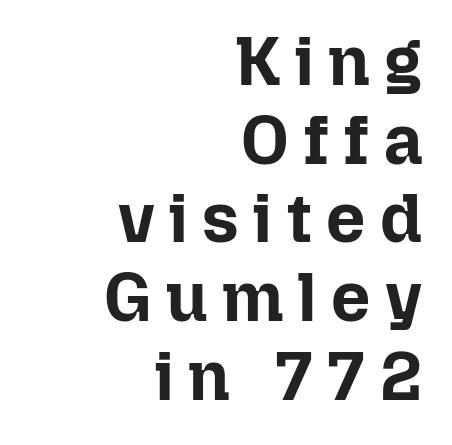
{"italic": "no", "bold": "yes", "weight": "bold", "width": "normal", "stroke_contrast": "low", "x_height": "medium", "monospaced": "no", "underline": "no", "align": "right", "line_spacing": "tight", "line_spacing_ratio": 1.14, "letter_spacing": "wide", "letter_spacing_em": 0.21, "glyph_px": 69}
